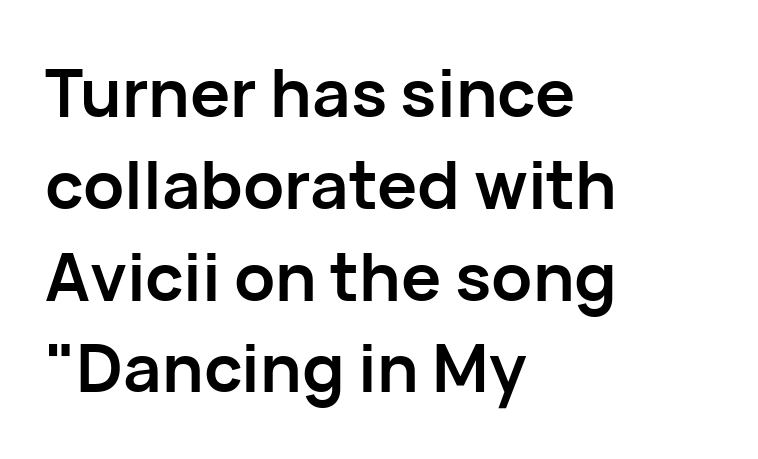
The image shows 67 px semibold sans-serif type, upright; set left-aligned, normal line spacing (1.37x), normal letter spacing, not underlined; low stroke contrast and a medium x-height.
